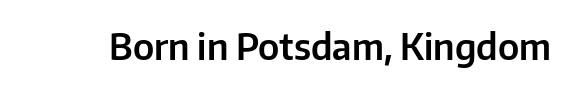
{"serif": "no", "italic": "no", "width": "normal", "stroke_contrast": "low", "x_height": "medium", "monospaced": "no", "underline": "no", "letter_spacing": "normal", "letter_spacing_em": 0.0, "glyph_px": 36}
